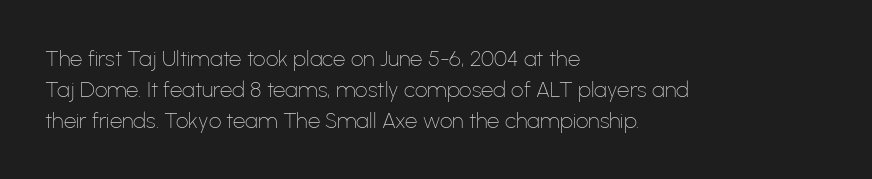
Summary of vertical rhythm: regular, with standard interline spacing. Short note: letters normally spaced. The font's upright variant was chosen for this text. Casual observation: everything's shoved over to the left.
